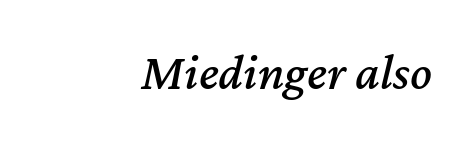
{"italic": "yes", "lean": "right", "slant_degrees": 12, "width": "normal", "stroke_contrast": "medium", "x_height": "medium", "monospaced": "no", "underline": "no", "align": "right", "letter_spacing": "normal", "letter_spacing_em": 0.0, "glyph_px": 51}
